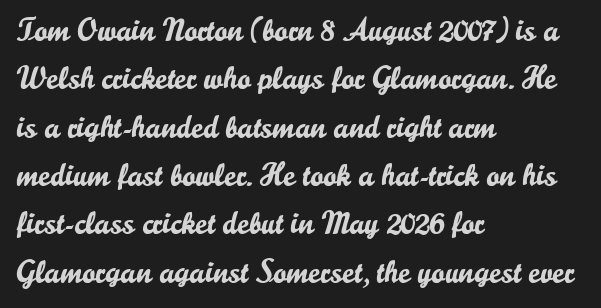
The image shows 32 px sans-serif type; set left-aligned, normal line spacing (1.51x), normal letter spacing, not underlined; low stroke contrast and a small x-height.
